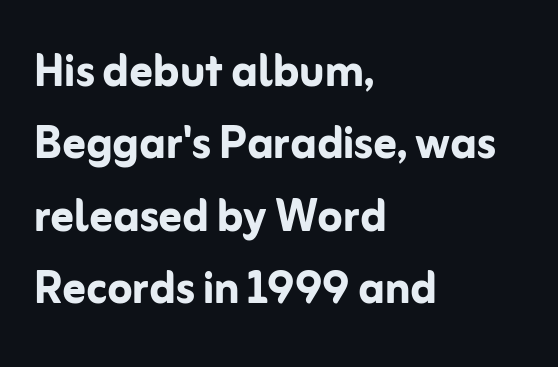
The image shows 57 px semibold sans-serif type, upright; set left-aligned, normal line spacing (1.27x), normal letter spacing, not underlined; low stroke contrast and a medium x-height.
